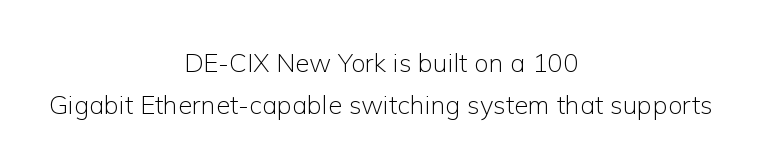
Does extra space separate the letters? No, they use regular spacing. The rendering uses a moderate line-height, typical for paragraphs. Is this a heavy cut? Hardly; it is regular or lighter. The setting favours the middle, as headings and verse often do. Check the space under the baseline: it is left empty. Notice how the stems are strictly vertical — no italics here.
